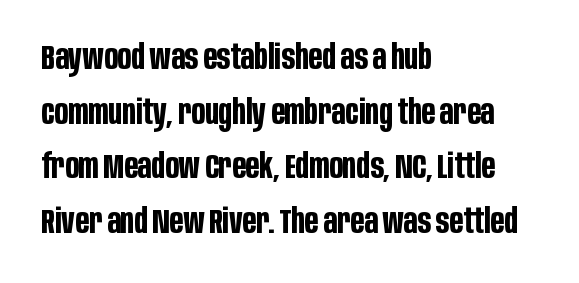
{"serif": "no", "italic": "no", "bold": "yes", "weight": "bold", "width": "condensed", "stroke_contrast": "low", "x_height": "large", "monospaced": "no", "underline": "no", "align": "left", "line_spacing": "normal", "line_spacing_ratio": 1.56, "letter_spacing": "normal", "letter_spacing_em": 0.0, "glyph_px": 35}
